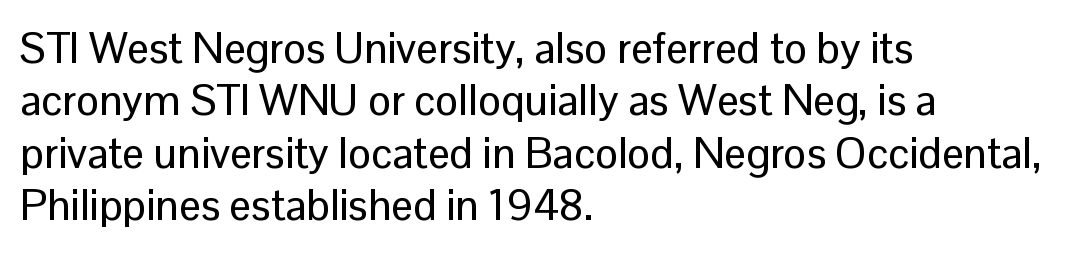
{"serif": "no", "italic": "no", "width": "normal", "stroke_contrast": "low", "x_height": "medium", "monospaced": "no", "underline": "no", "align": "left", "line_spacing_ratio": 1.22, "letter_spacing": "normal", "letter_spacing_em": 0.0, "glyph_px": 43}
